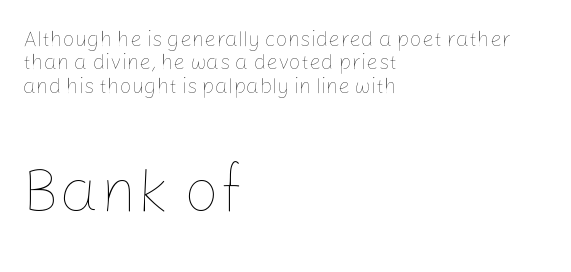
Q: Is the text bold? A: No.
Q: Is the text italic (slanted)? A: No, it is upright.
Q: Is the text underlined? A: No.
Q: How is the paragraph aligned? A: Left-aligned.
Q: Is the spacing between letters normal or unusually wide? A: Normal.
Q: Is the spacing between lines tight, normal or loose? A: Tight.
Q: Which block of text is set in a larger size, the first (top) or the second (bottom)? A: The second (bottom) one.
Q: Width (condensed, normal, or wide)? A: Normal.
Q: Stroke contrast? A: Low.
Q: x-height? A: Medium.
Q: Monospaced? A: No.
